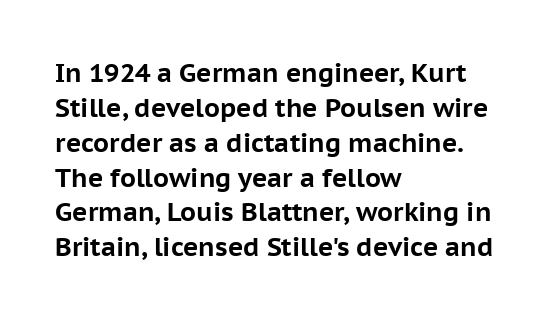
{"italic": "no", "bold": "yes", "underline": "no", "align": "left", "line_spacing": "normal", "line_spacing_ratio": 1.34, "letter_spacing": "normal", "letter_spacing_em": 0.0, "glyph_px": 26}
